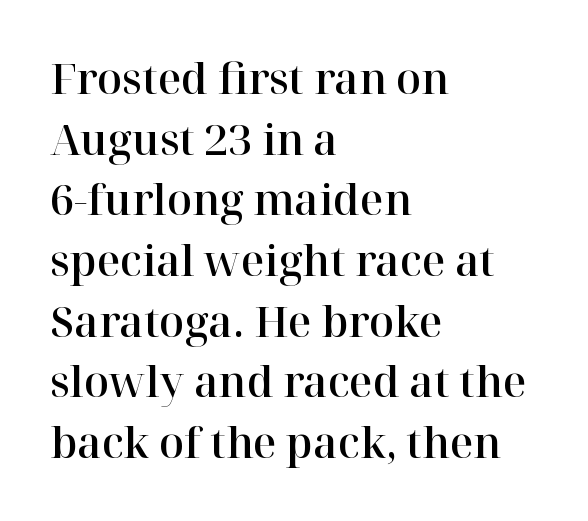
Q: Is the text italic (slanted)? A: No, it is upright.
Q: Is the typeface a serif or a sans-serif typeface? A: Serif.
Q: Is the text underlined? A: No.
Q: How is the paragraph aligned? A: Left-aligned.
Q: Is the spacing between letters normal or unusually wide? A: Normal.
Q: Is the spacing between lines tight, normal or loose? A: Normal.
Q: Width (condensed, normal, or wide)? A: Normal.
Q: Stroke contrast? A: High.
Q: x-height? A: Medium.
Q: Monospaced? A: No.
